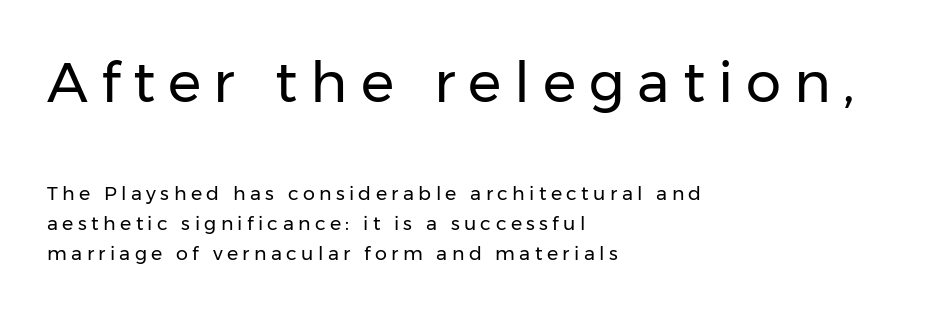
{"serif": "no", "italic": "no", "bold": "no", "weight": "regular", "width": "normal", "stroke_contrast": "low", "x_height": "medium", "monospaced": "no", "underline": "no", "align": "left", "line_spacing": "normal", "line_spacing_ratio": 1.59, "letter_spacing": "wide", "letter_spacing_em": 0.23, "larger_block": "first", "size_ratio": 2.95, "glyph_px": 56}
